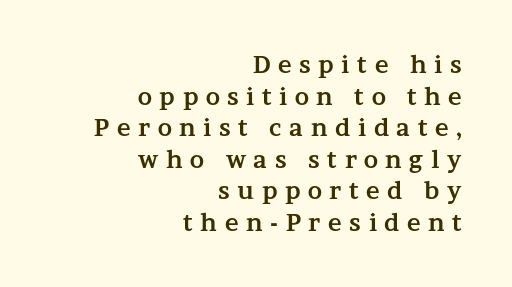
The image shows 23 px bold type, upright; set right-aligned, normal line spacing (1.37x), unusually wide letter spacing (+0.33 em), not underlined.
